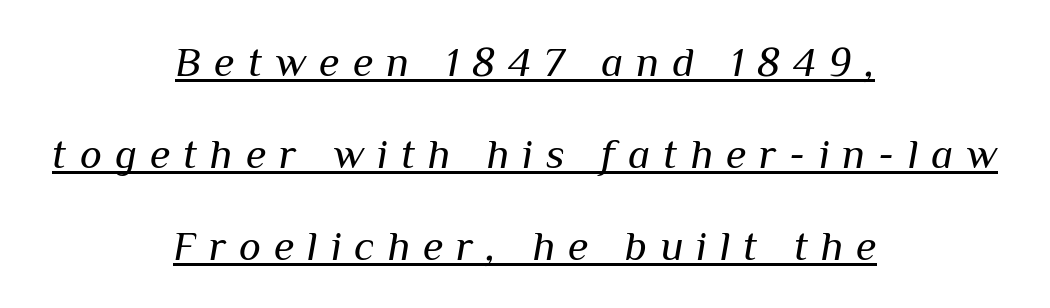
Q: Is the text bold? A: No.
Q: Is the text italic (slanted)? A: Yes, it leans right by about 10 degrees.
Q: Is the text underlined? A: Yes.
Q: How is the paragraph aligned? A: Centered.
Q: Is the spacing between letters normal or unusually wide? A: Unusually wide.
Q: Is the spacing between lines tight, normal or loose? A: Loose.
Q: Width (condensed, normal, or wide)? A: Normal.
Q: Stroke contrast? A: Medium.
Q: x-height? A: Medium.
Q: Monospaced? A: No.
